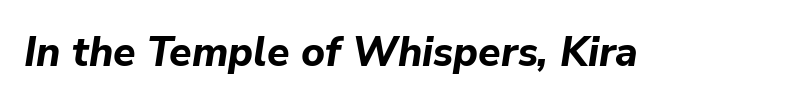
Q: Is the text bold? A: Yes.
Q: Is the text italic (slanted)? A: Yes, it leans right by about 9 degrees.
Q: Is the text underlined? A: No.
Q: Is the spacing between letters normal or unusually wide? A: Normal.
Q: Width (condensed, normal, or wide)? A: Normal.
Q: Stroke contrast? A: Low.
Q: x-height? A: Medium.
Q: Monospaced? A: No.
